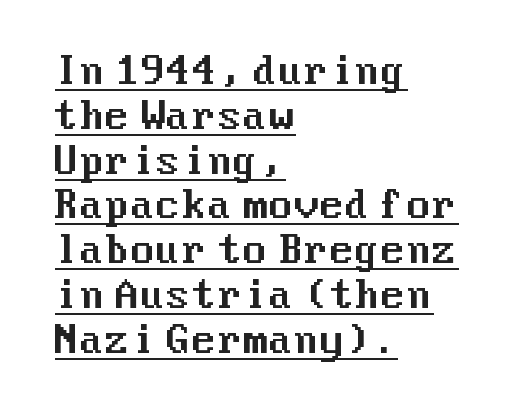
{"serif": "no", "italic": "no", "width": "normal", "stroke_contrast": "medium", "x_height": "medium", "underline": "yes", "align": "left", "line_spacing_ratio": 1.21, "letter_spacing": "normal", "letter_spacing_em": 0.0, "glyph_px": 37}
